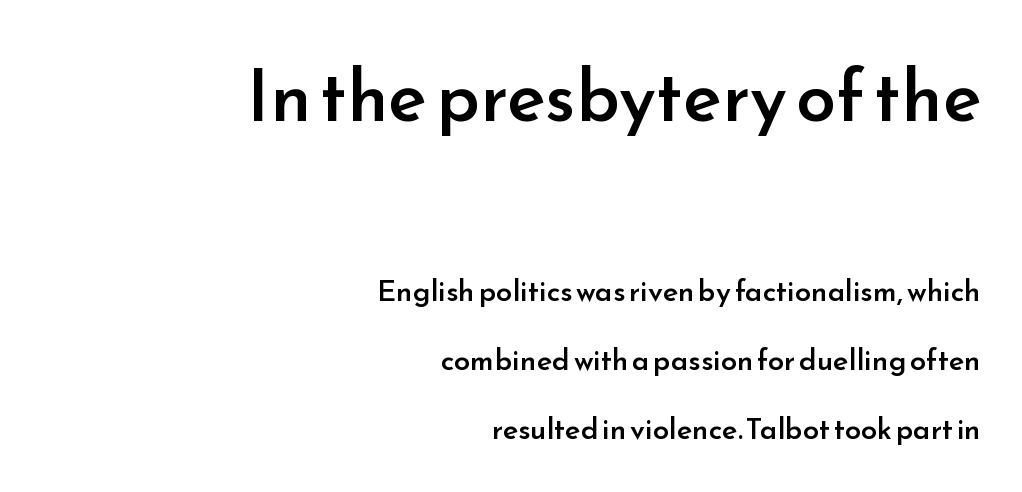
Reading down the column, the eye jumps a long way to each next line. The rendering uses natural spacing where letterforms have individual widths. Each letter's strokes conclude bluntly, with no projecting serifs. This is the in-between weight designers call semibold or demi.
